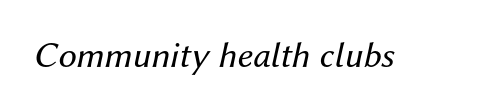
{"italic": "yes", "lean": "right", "slant_degrees": 12, "bold": "no", "weight": "regular", "width": "normal", "stroke_contrast": "medium", "x_height": "medium", "monospaced": "no", "underline": "no", "letter_spacing": "normal", "letter_spacing_em": 0.0, "glyph_px": 37}
